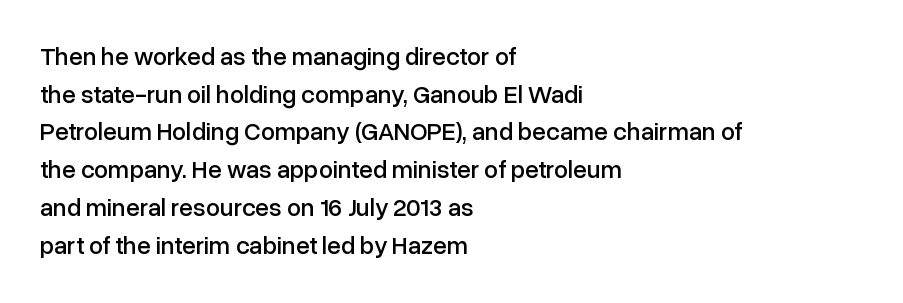
{"italic": "no", "underline": "no", "align": "left", "line_spacing": "normal", "line_spacing_ratio": 1.51, "letter_spacing": "normal", "letter_spacing_em": 0.0, "glyph_px": 25}
